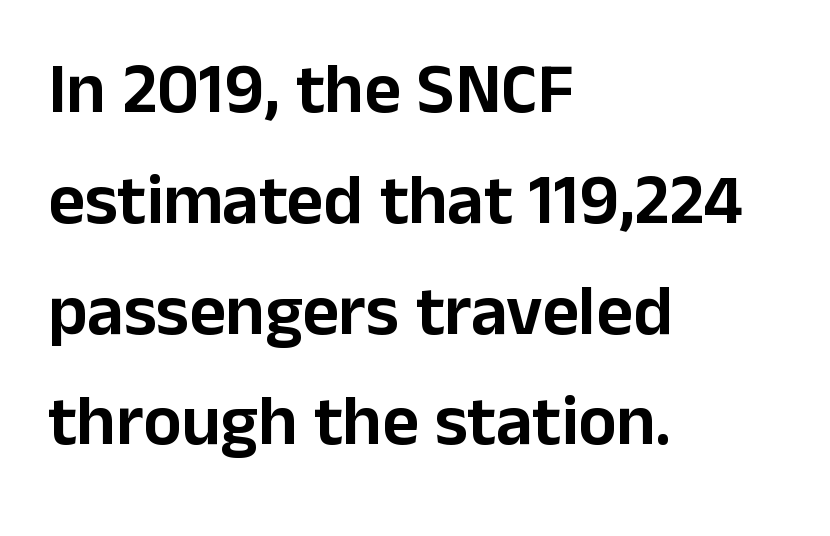
The image shows 71 px sans-serif type, upright; set left-aligned, normal line spacing (1.56x), normal letter spacing, not underlined; low stroke contrast and a medium x-height.
